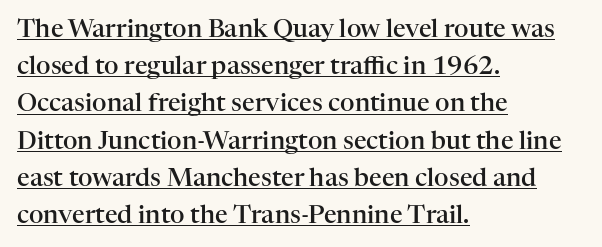
The image shows 25 px text type, upright; set left-aligned, normal line spacing (1.49x), normal letter spacing, underlined.
